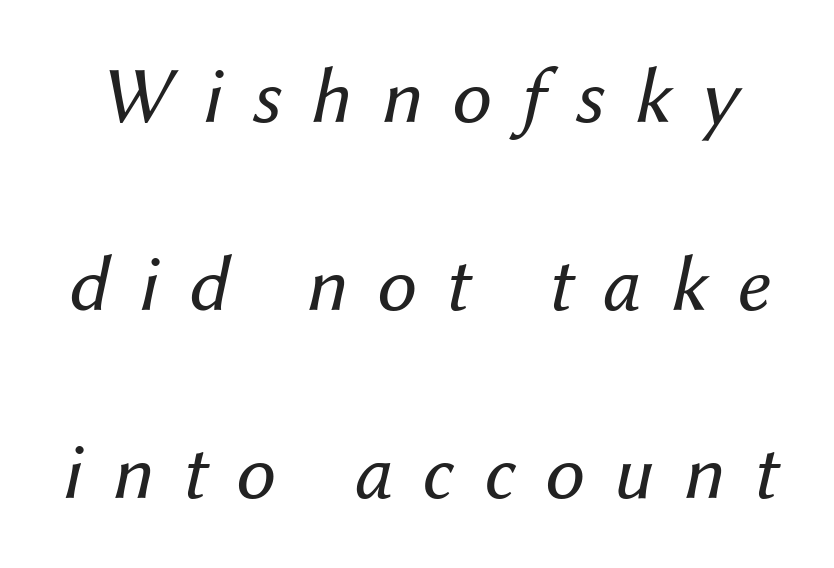
Spacing between characters has been opened up far beyond the box default. Baseline-to-baseline distance is far greater than the letter height. Spacing verdict: proportional, widths tailored to each character. Slanted lettering throughout.
